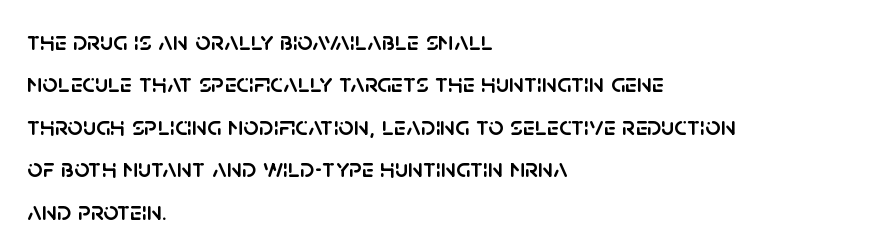
The image shows 27 px text type, upright; set left-aligned, normal line spacing (1.57x), normal letter spacing, not underlined.
